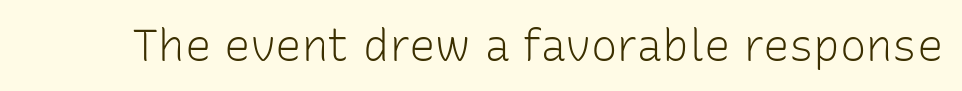
Q: Is the text bold? A: No.
Q: Is the text italic (slanted)? A: No, it is upright.
Q: Is the typeface a serif or a sans-serif typeface? A: Sans-serif.
Q: Is the text underlined? A: No.
Q: Is the spacing between letters normal or unusually wide? A: Normal.
Q: Width (condensed, normal, or wide)? A: Normal.
Q: Stroke contrast? A: Low.
Q: x-height? A: Medium.
Q: Monospaced? A: No.
